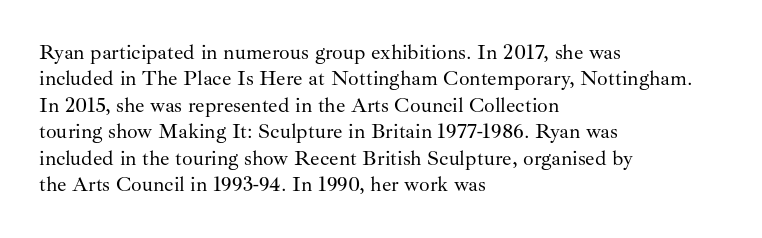
{"italic": "no", "bold": "no", "underline": "no", "align": "left", "line_spacing": "normal", "line_spacing_ratio": 1.26, "letter_spacing": "normal", "letter_spacing_em": 0.0, "glyph_px": 21}
